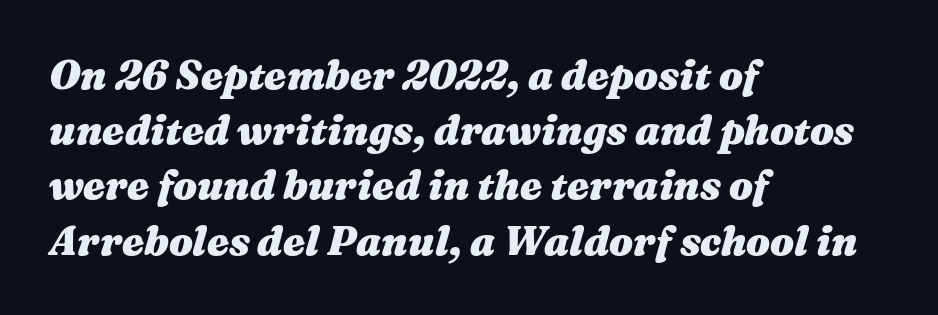
The image shows 40 px heavy, wide type, italic (leaning right); set left-aligned, normal line spacing (1.38x), normal letter spacing, not underlined; medium stroke contrast and a medium x-height.
